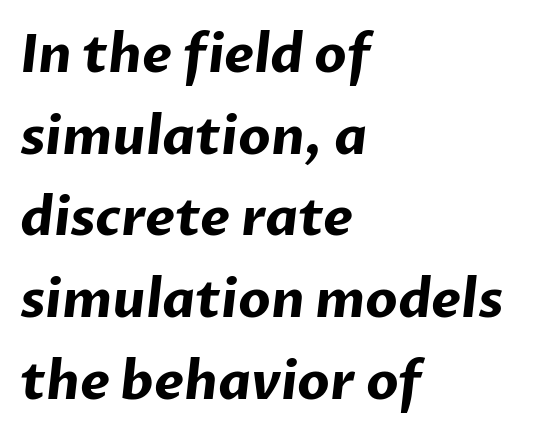
The image shows 52 px bold sans-serif type; set left-aligned, normal line spacing (1.57x), normal letter spacing, not underlined; low stroke contrast and a medium x-height.
